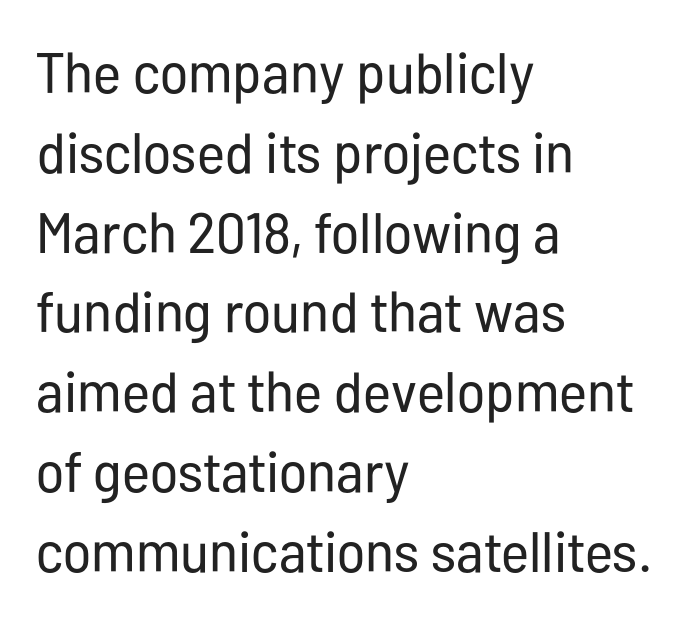
The image shows 57 px regular-weight, condensed sans-serif type, upright; set left-aligned, normal line spacing (1.4x), normal letter spacing, not underlined; low stroke contrast and a medium x-height.
